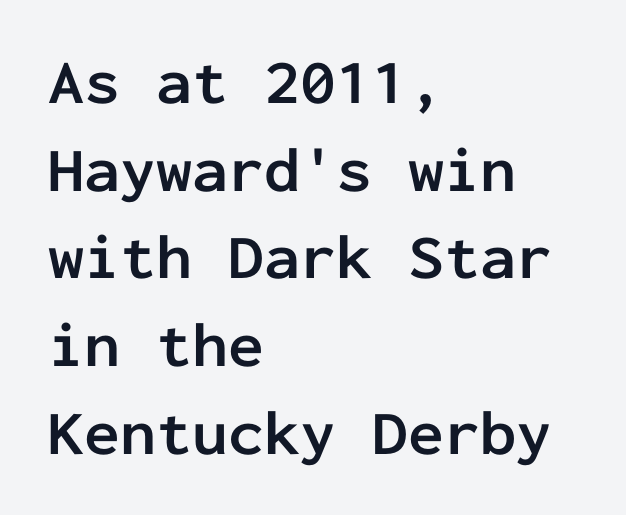
The image shows 64 px semibold sans-serif type, upright, monospaced; set left-aligned, normal line spacing (1.37x), normal letter spacing, not underlined; low stroke contrast and a medium x-height.
